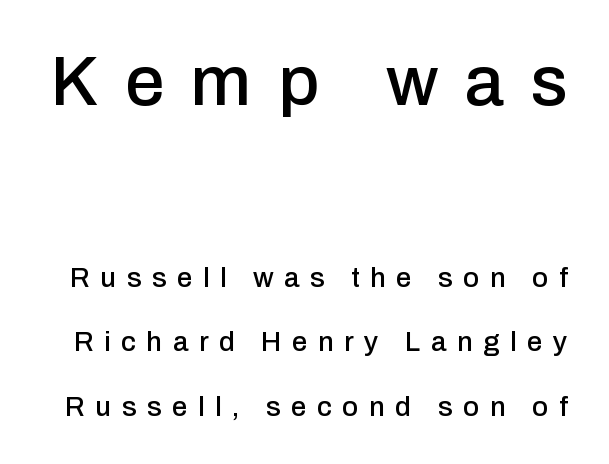
The image shows 71 px sans-serif type, upright; set loose line spacing (2.3x), unusually wide letter spacing (+0.37 em), not underlined; the first (top) block is 2.54x larger; low stroke contrast and a medium x-height.
